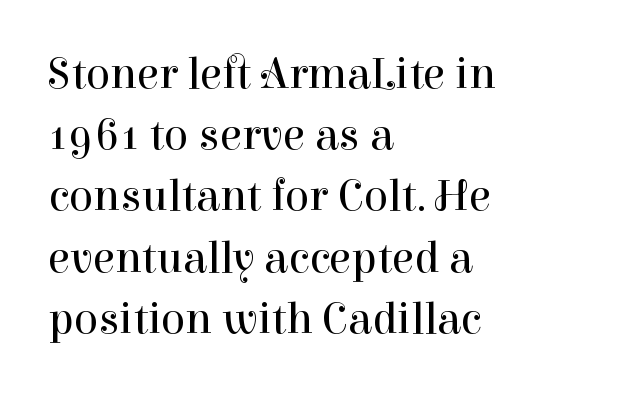
Unlike a clean sans, this face finishes its strokes with serifs. Letters rest on an invisible, unmarked baseline. Stroke thickness stays within the range of a standard reading face or lighter. This sample is left-justified, so line endings fall wherever the words run out. What stands out about the letter spacing? Nothing — it is the standard amount.
